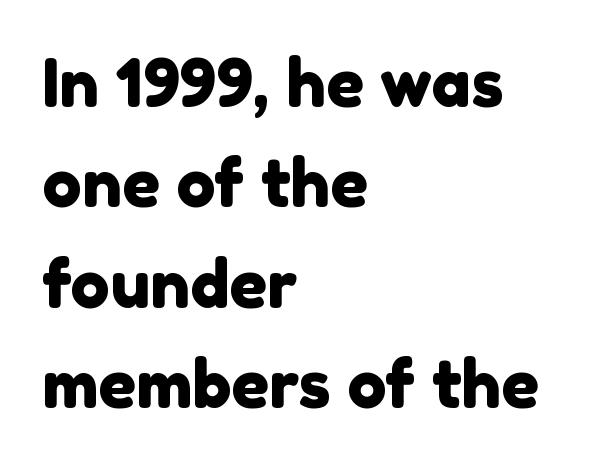
{"serif": "no", "width": "normal", "x_height": "medium", "monospaced": "no", "underline": "no", "align": "left", "line_spacing": "normal", "line_spacing_ratio": 1.52, "letter_spacing": "normal", "letter_spacing_em": 0.0, "glyph_px": 66}
